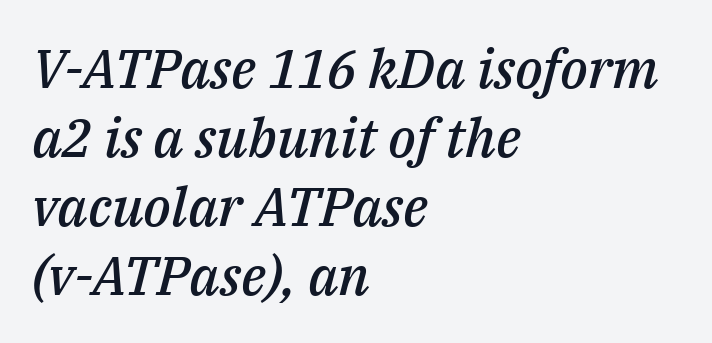
{"italic": "yes", "lean": "right", "slant_degrees": 14, "bold": "semi", "weight": "semibold", "width": "normal", "stroke_contrast": "medium", "x_height": "medium", "monospaced": "no", "underline": "no", "align": "left", "line_spacing": "normal", "line_spacing_ratio": 1.28, "letter_spacing": "normal", "letter_spacing_em": 0.0, "glyph_px": 54}
